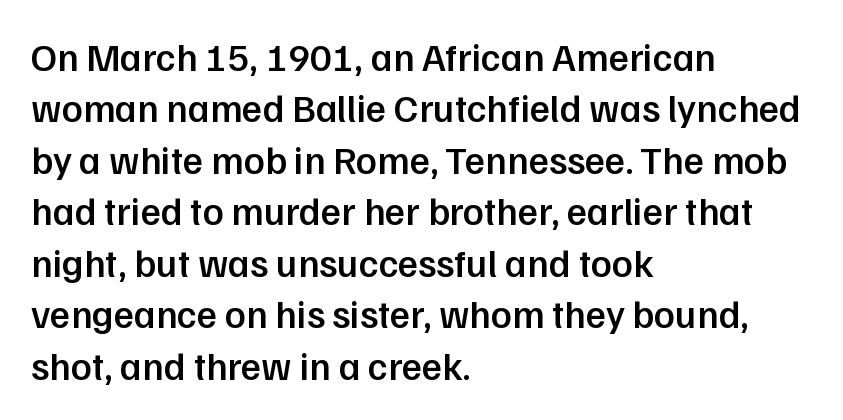
{"serif": "no", "italic": "no", "bold": "semi", "weight": "semibold", "width": "normal", "stroke_contrast": "low", "x_height": "medium", "monospaced": "no", "underline": "no", "align": "left", "line_spacing": "normal", "line_spacing_ratio": 1.32, "letter_spacing": "normal", "letter_spacing_em": 0.0, "glyph_px": 39}
